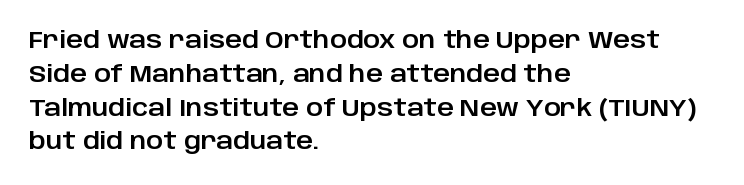
Left-aligned paragraph, ragged on the right. Compared with typical body copy, the letter spacing here is the same. A roman cut, with each character standing at attention. Baseline-to-baseline distance is the conventional proportion of letter height. The string is rendered with underlining switched off.
